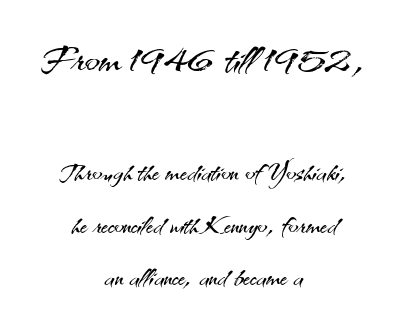
Q: Is the text bold? A: No.
Q: Is the text italic (slanted)? A: Yes.
Q: Is the typeface a serif or a sans-serif typeface? A: Sans-serif.
Q: Is the text underlined? A: No.
Q: How is the paragraph aligned? A: Centered.
Q: Is the spacing between letters normal or unusually wide? A: Normal.
Q: Is the spacing between lines tight, normal or loose? A: Normal.
Q: Which block of text is set in a larger size, the first (top) or the second (bottom)? A: The first (top) one.
Q: Width (condensed, normal, or wide)? A: Normal.
Q: Stroke contrast? A: Medium.
Q: x-height? A: Small.
Q: Monospaced? A: No.
